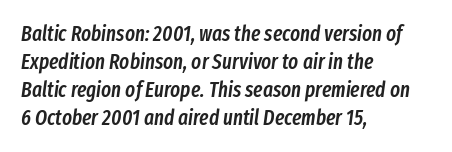
The space between consecutive lines is moderate. Strokes here are thickened, but only to semibold level. Honestly, there is no underline to notice here at all. These lines stack with their left ends in a neat column. In terms of posture, this sample is oblique.
